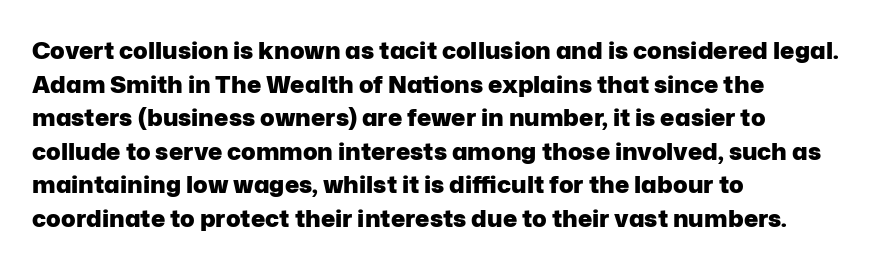
{"italic": "no", "bold": "yes", "underline": "no", "align": "left", "line_spacing": "normal", "line_spacing_ratio": 1.4, "letter_spacing": "normal", "letter_spacing_em": 0.0, "glyph_px": 24}
